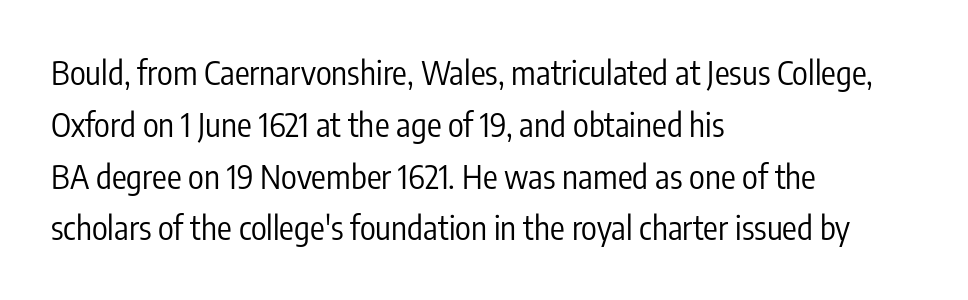
A typesetter would call this zero additional tracking. The lines in this sample share a left origin and differ only in where they stop. Each letter keeps its own natural width here, so spacing adapts to shape. Descenders are the only things crossing below the line. Weight: not bold — regular or lighter.
